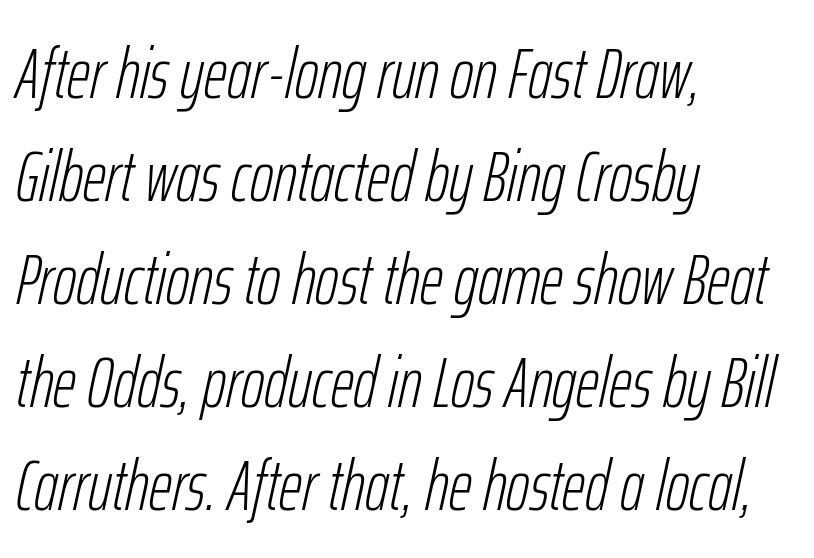
The image shows 72 px light, condensed type, italic (leaning right); set left-aligned, normal line spacing (1.43x), normal letter spacing, not underlined; low stroke contrast and a medium x-height.
